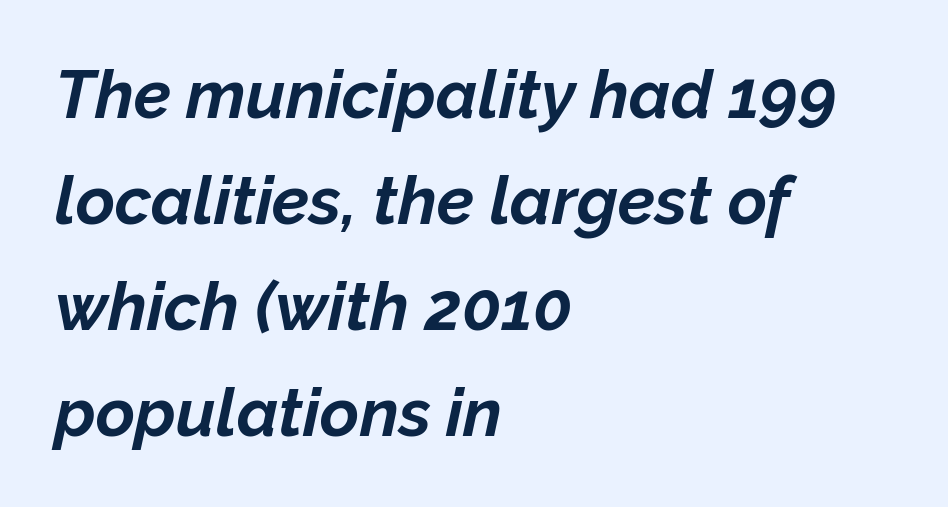
{"italic": "yes", "lean": "right", "slant_degrees": 12, "bold": "yes", "weight": "bold", "width": "normal", "stroke_contrast": "low", "x_height": "medium", "monospaced": "no", "underline": "no", "align": "left", "line_spacing": "normal", "line_spacing_ratio": 1.58, "letter_spacing": "normal", "letter_spacing_em": 0.0, "glyph_px": 67}
